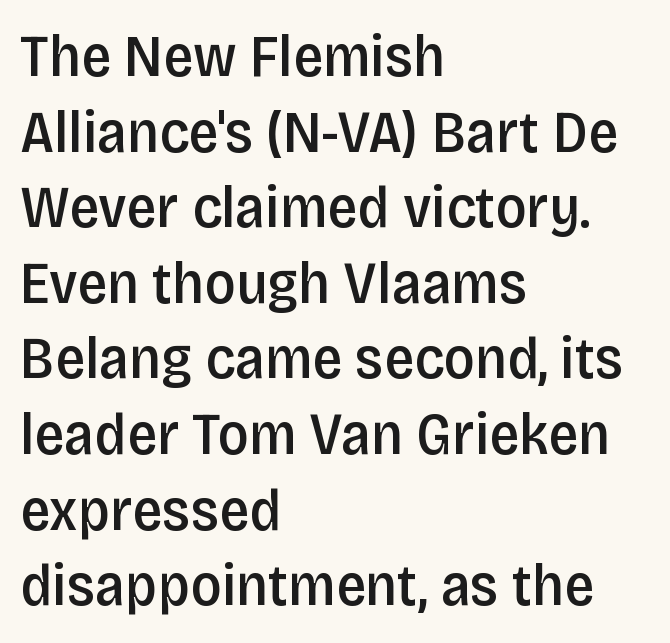
{"serif": "no", "italic": "no", "bold": "semi", "weight": "semibold", "width": "condensed", "stroke_contrast": "low", "x_height": "large", "monospaced": "no", "underline": "no", "align": "left", "line_spacing": "normal", "line_spacing_ratio": 1.26, "letter_spacing": "normal", "letter_spacing_em": 0.0, "glyph_px": 60}
